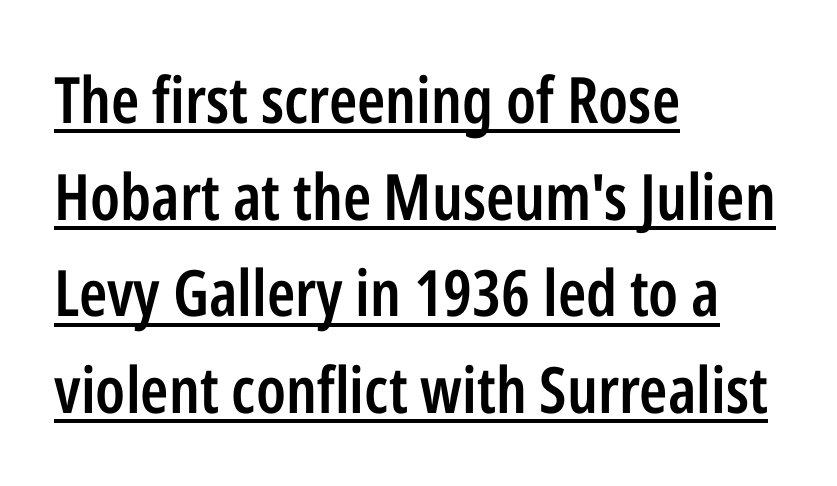
Q: Is the text bold? A: Semi-bold.
Q: Is the text italic (slanted)? A: No, it is upright.
Q: Is the typeface a serif or a sans-serif typeface? A: Sans-serif.
Q: Is the text underlined? A: Yes.
Q: How is the paragraph aligned? A: Left-aligned.
Q: Is the spacing between letters normal or unusually wide? A: Normal.
Q: Is the spacing between lines tight, normal or loose? A: Normal.
Q: Width (condensed, normal, or wide)? A: Condensed.
Q: Stroke contrast? A: Low.
Q: x-height? A: Medium.
Q: Monospaced? A: No.
